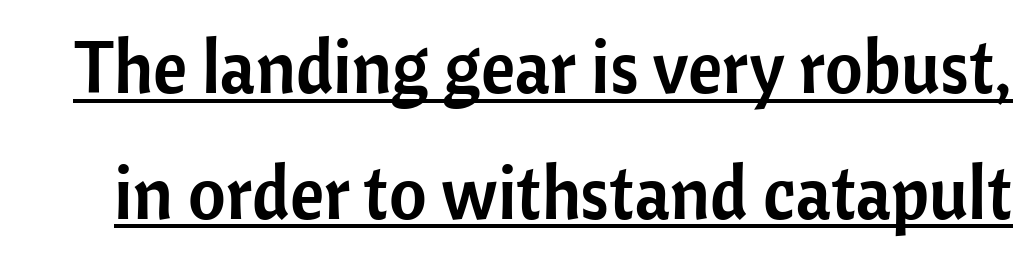
{"serif": "no", "italic": "no", "width": "normal", "stroke_contrast": "low", "x_height": "medium", "monospaced": "no", "underline": "yes", "line_spacing_ratio": 1.72, "letter_spacing": "normal", "letter_spacing_em": 0.0, "glyph_px": 73}
